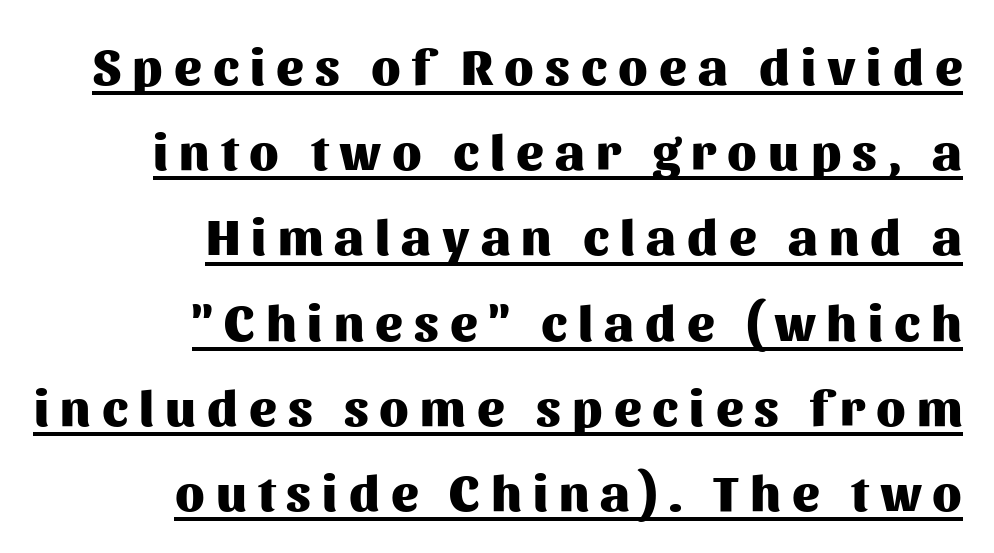
Q: Is the text bold? A: Yes.
Q: Is the text italic (slanted)? A: No, it is upright.
Q: Is the typeface a serif or a sans-serif typeface? A: Sans-serif.
Q: Is the text underlined? A: Yes.
Q: How is the paragraph aligned? A: Right-aligned.
Q: Is the spacing between letters normal or unusually wide? A: Unusually wide.
Q: Is the spacing between lines tight, normal or loose? A: Normal.
Q: Width (condensed, normal, or wide)? A: Normal.
Q: Stroke contrast? A: Medium.
Q: x-height? A: Medium.
Q: Monospaced? A: No.
